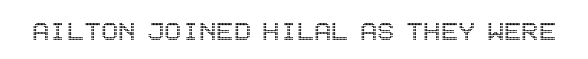
The image shows 32 px condensed type, upright; set normal letter spacing, not underlined; a large x-height.
